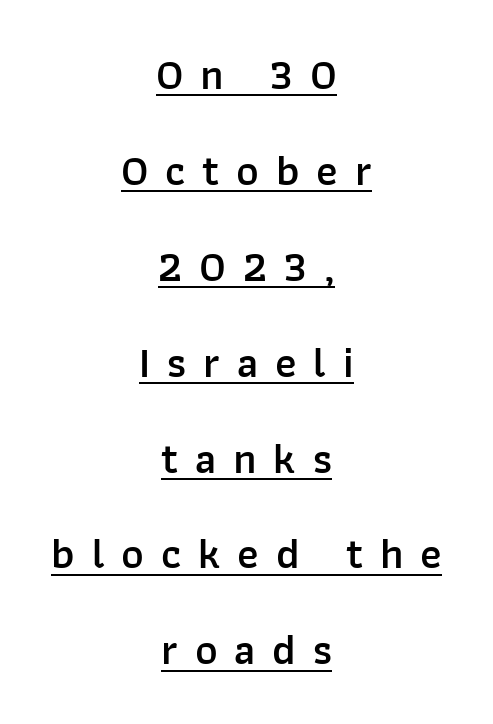
The image shows 43 px semibold sans-serif type, upright; set centered, loose line spacing (2.23x), unusually wide letter spacing (+0.39 em), underlined; low stroke contrast and a medium x-height.
